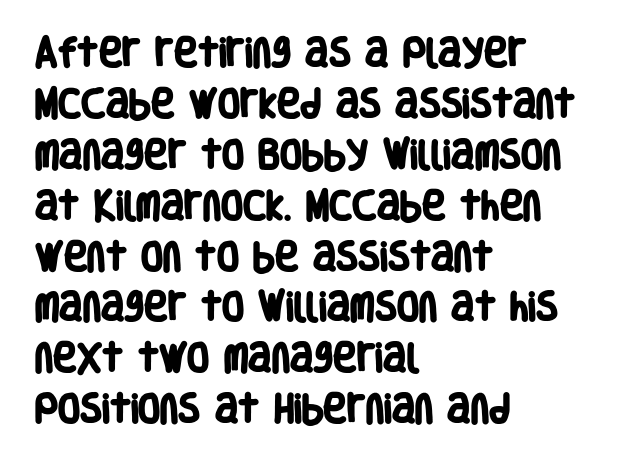
Think of a printed novel: that variable character pitch is what you see here. The face used here is rendered with its standard letterfit. Strong, thick strokes mark this as bold type. Underline: absent. The typesetter chose a ragged-right arrangement here.
